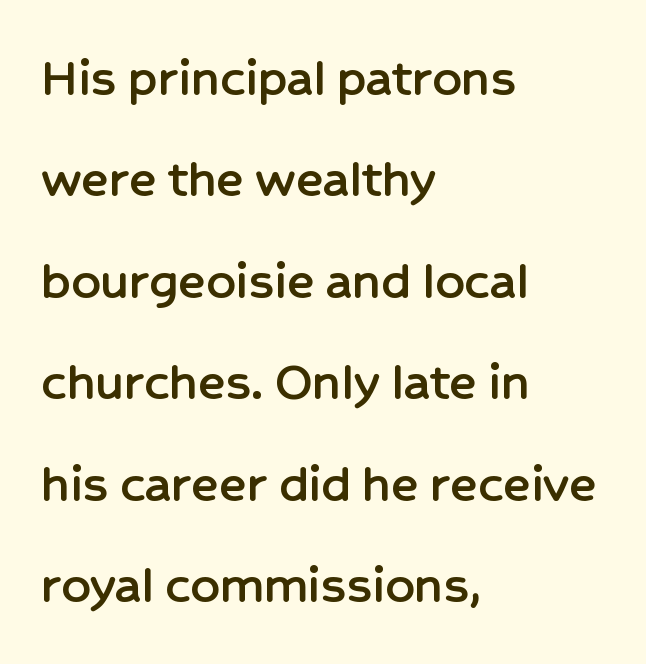
{"serif": "no", "italic": "no", "width": "normal", "stroke_contrast": "low", "x_height": "medium", "monospaced": "no", "underline": "no", "align": "left", "line_spacing_ratio": 1.78, "letter_spacing": "normal", "letter_spacing_em": 0.0, "glyph_px": 57}
